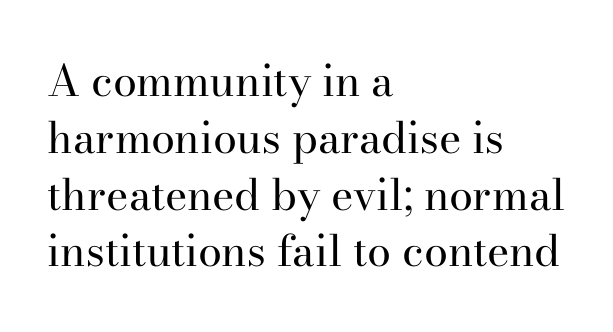
{"serif": "yes", "italic": "no", "bold": "no", "weight": "regular", "width": "normal", "stroke_contrast": "high", "x_height": "small", "monospaced": "no", "underline": "no", "align": "left", "line_spacing": "normal", "line_spacing_ratio": 1.32, "letter_spacing": "normal", "letter_spacing_em": 0.0, "glyph_px": 43}
